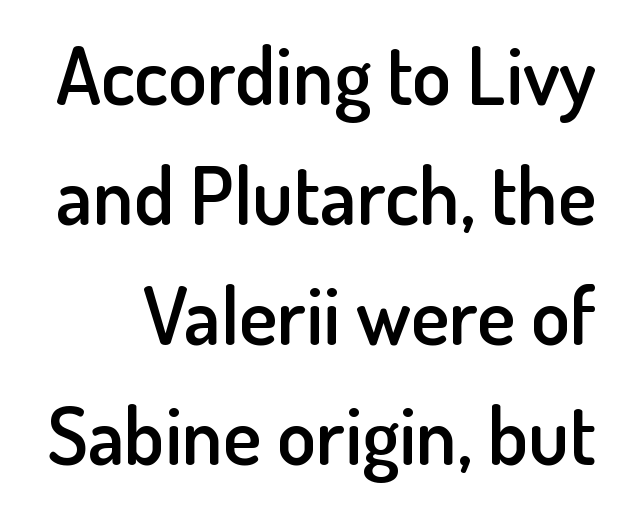
Q: Is the text bold? A: Semi-bold.
Q: Is the text italic (slanted)? A: No, it is upright.
Q: Is the typeface a serif or a sans-serif typeface? A: Sans-serif.
Q: Is the text underlined? A: No.
Q: Is the spacing between letters normal or unusually wide? A: Normal.
Q: Is the spacing between lines tight, normal or loose? A: Normal.
Q: Width (condensed, normal, or wide)? A: Normal.
Q: Stroke contrast? A: Low.
Q: x-height? A: Small.
Q: Monospaced? A: No.
